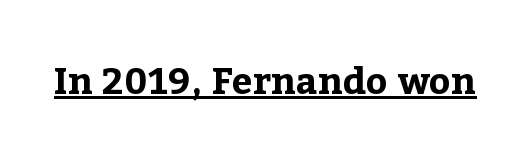
{"serif": "yes", "italic": "no", "bold": "yes", "weight": "bold", "width": "normal", "stroke_contrast": "low", "x_height": "medium", "monospaced": "no", "underline": "yes", "letter_spacing": "normal", "letter_spacing_em": 0.0, "glyph_px": 37}
